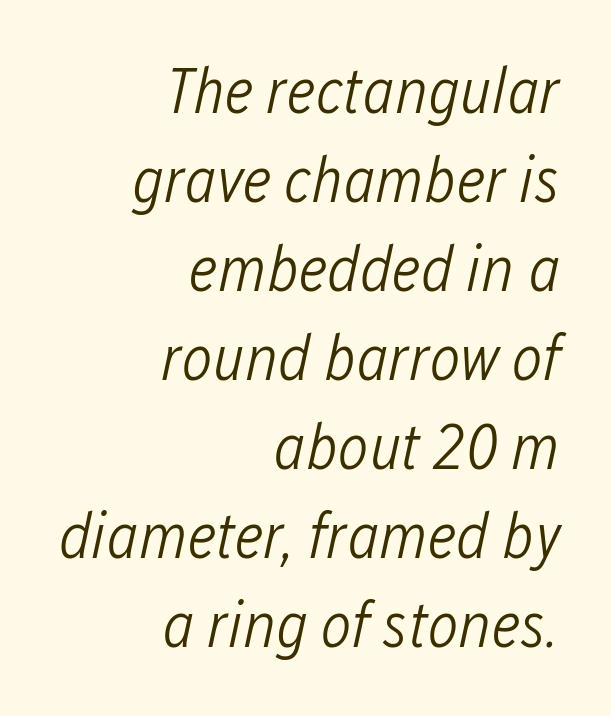
The space between consecutive lines is moderate. Honestly, the letter spacing is just normal — you wouldn't notice it. The compositor pushed each line to the right boundary. The typesetting does not lean heavy: it is not bold.
